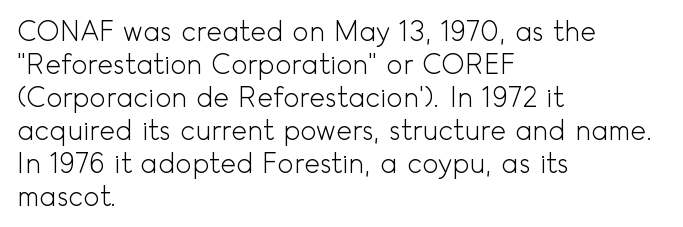
The type sits square on the baseline with zero lean. All the whitespace from short lines collects on the right. Students, note that the glyphs here touch the page at normal intervals. Weight class: somewhere from thin through regular. The foot of each line stays bare and open.
